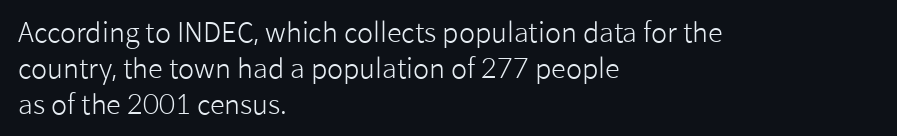
A clean baseline with only descenders dipping below it. The letters stand upright; this is a roman face. The letterforms sit shoulder to shoulder at normal distance. The compositor pushed each line to the left boundary.
